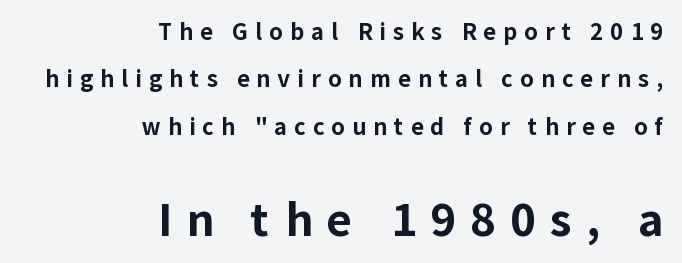
Q: Is the text bold? A: Yes.
Q: Is the text italic (slanted)? A: No, it is upright.
Q: Is the typeface a serif or a sans-serif typeface? A: Sans-serif.
Q: Is the text underlined? A: No.
Q: How is the paragraph aligned? A: Right-aligned.
Q: Is the spacing between letters normal or unusually wide? A: Unusually wide.
Q: Is the spacing between lines tight, normal or loose? A: Loose.
Q: Which block of text is set in a larger size, the first (top) or the second (bottom)? A: The second (bottom) one.
Q: Width (condensed, normal, or wide)? A: Normal.
Q: Stroke contrast? A: Low.
Q: x-height? A: Medium.
Q: Monospaced? A: No.
